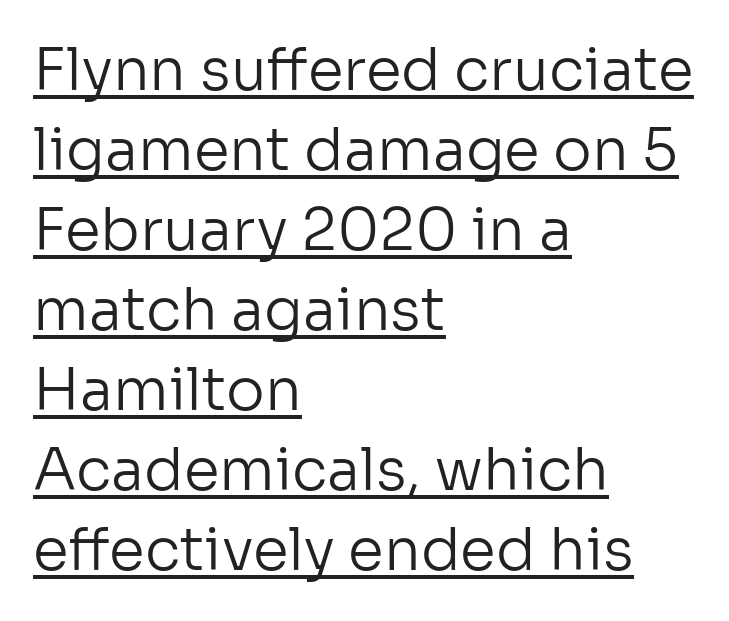
Think standard paragraph weight, or any step lighter than that. This is underlined copy, the kind a proofreader might mark for attention. Serif or sans? Sans — the stroke terminals are bare. Words appear dense and cohesive because spacing is normal. Proportional: the letters do not fall into vertical columns.
